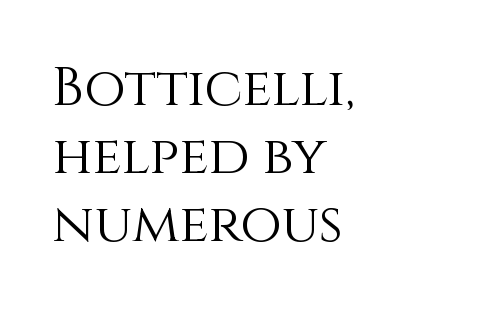
Is there any slant? The stems are plumb. The designer left line spacing at the default. The rendering uses natural spacing where letterforms have individual widths. The font sits on the lighter half of the weight spectrum, regular included. Beneath every word, the page is bare. These lines stack with their left ends in a neat column.
